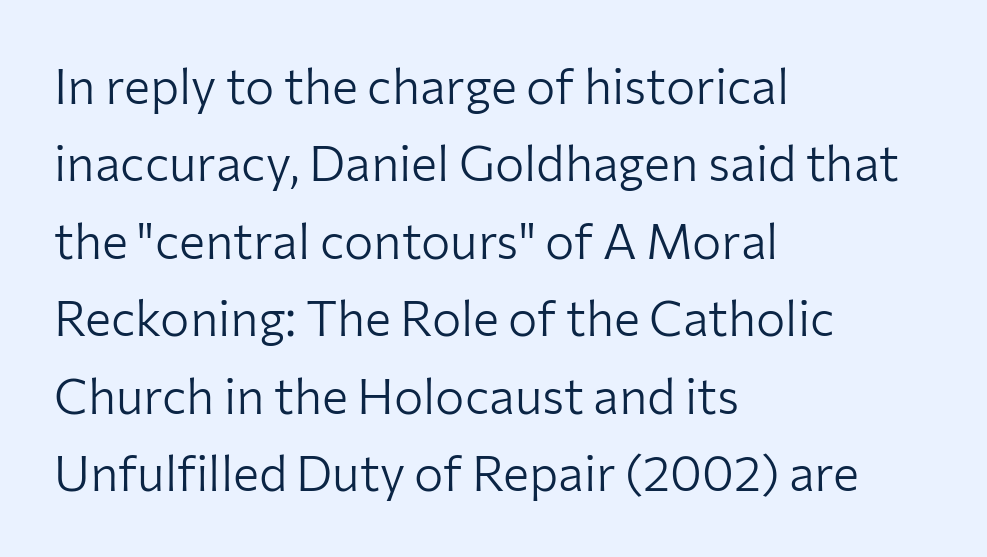
The image shows 49 px light sans-serif type, upright; set left-aligned, normal line spacing (1.58x), normal letter spacing, not underlined; low stroke contrast and a medium x-height.
